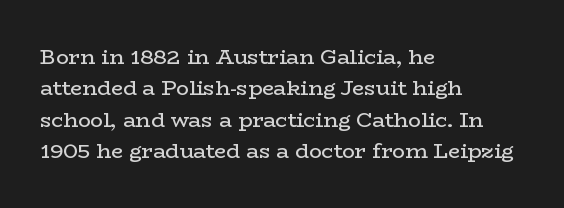
{"italic": "no", "bold": "no", "underline": "no", "align": "left", "line_spacing": "normal", "line_spacing_ratio": 1.5, "letter_spacing": "normal", "letter_spacing_em": 0.0, "glyph_px": 21}
